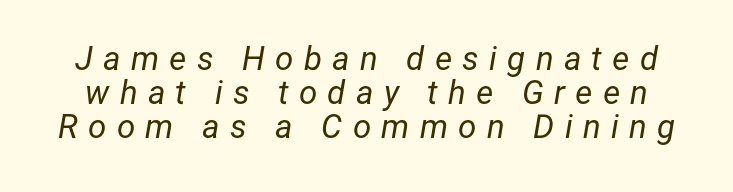
A typesetter would call this leading minimal, almost set solid. Underlining? Definitely not there. No heavy texture on the line: the type isn't bold. What stands out about the letter spacing? Its width — letters are far apart. Each letter keeps its own natural width here, so spacing adapts to shape.
